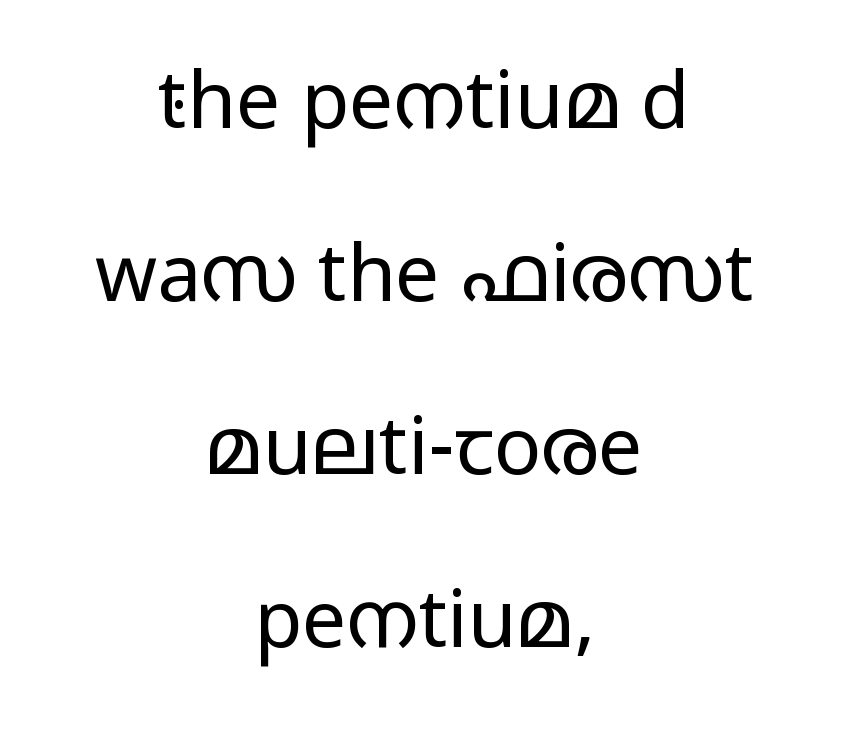
Q: Is the text bold? A: No.
Q: Is the text italic (slanted)? A: No, it is upright.
Q: Is the typeface a serif or a sans-serif typeface? A: Sans-serif.
Q: Is the text underlined? A: No.
Q: How is the paragraph aligned? A: Centered.
Q: Is the spacing between letters normal or unusually wide? A: Normal.
Q: Is the spacing between lines tight, normal or loose? A: Loose.
Q: Width (condensed, normal, or wide)? A: Wide.
Q: Stroke contrast? A: Low.
Q: x-height? A: Medium.
Q: Monospaced? A: No.
